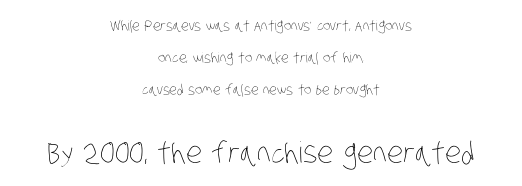
The image shows 29 px thin, condensed type; set centered, loose line spacing (2.3x), normal letter spacing, not underlined; the second (bottom) block is 2.07x larger; low stroke contrast and a large x-height.
